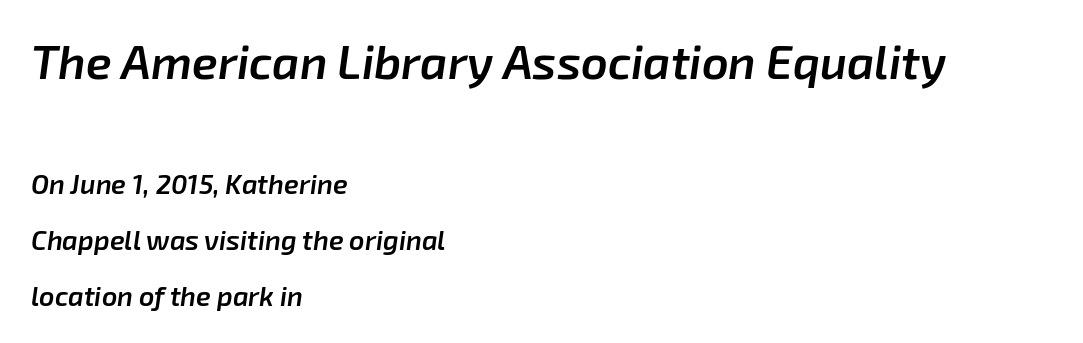
The image shows 47 px semibold type, italic (leaning right); set left-aligned, loose line spacing (2.07x), normal letter spacing, not underlined; the first (top) block is 1.74x larger; low stroke contrast and a medium x-height.
